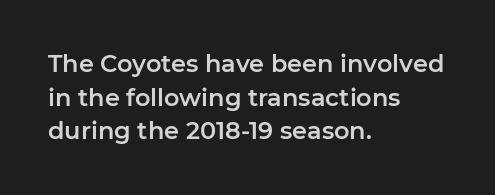
{"italic": "no", "underline": "no", "align": "left", "line_spacing": "normal", "line_spacing_ratio": 1.4, "letter_spacing": "normal", "letter_spacing_em": 0.0, "glyph_px": 24}
